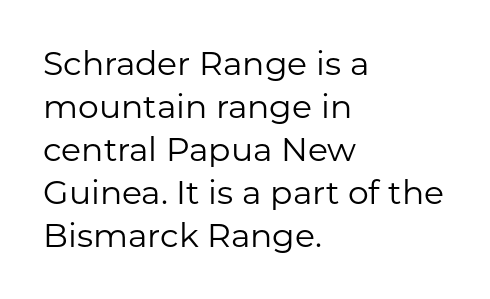
{"serif": "no", "italic": "no", "bold": "no", "weight": "regular", "width": "normal", "stroke_contrast": "low", "x_height": "medium", "monospaced": "no", "underline": "no", "align": "left", "line_spacing": "normal", "line_spacing_ratio": 1.3, "letter_spacing": "normal", "letter_spacing_em": 0.0, "glyph_px": 33}
